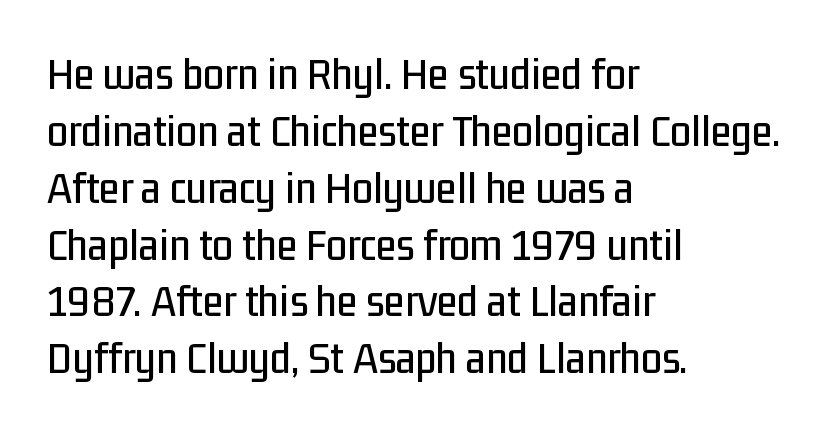
Q: Is the text italic (slanted)? A: No, it is upright.
Q: Is the typeface a serif or a sans-serif typeface? A: Sans-serif.
Q: Is the text underlined? A: No.
Q: How is the paragraph aligned? A: Left-aligned.
Q: Is the spacing between letters normal or unusually wide? A: Normal.
Q: Width (condensed, normal, or wide)? A: Condensed.
Q: Stroke contrast? A: Low.
Q: x-height? A: Medium.
Q: Monospaced? A: No.
